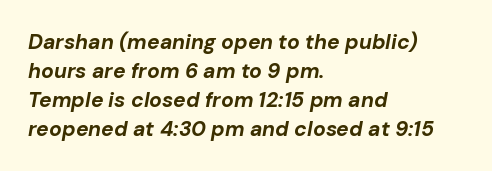
Summary of vertical rhythm: regular, with standard interline spacing. The face used here has the dense, thick strokes of a bold. These lines were composed using italics. Check under the words: just untouched page. The tracking reads as untouched default to a designer's eye. Casual observation: everything's shoved over to the left.
